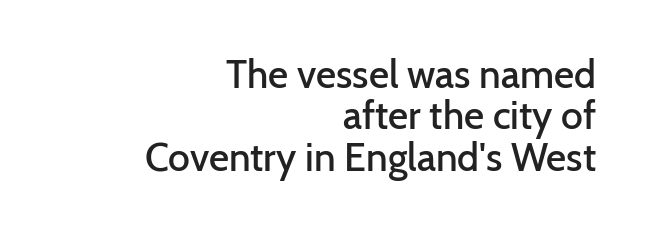
{"serif": "no", "italic": "no", "bold": "semi", "weight": "semibold", "width": "normal", "stroke_contrast": "low", "x_height": "medium", "monospaced": "no", "underline": "no", "align": "right", "line_spacing": "tight", "line_spacing_ratio": 1.06, "letter_spacing": "normal", "letter_spacing_em": 0.0, "glyph_px": 39}
